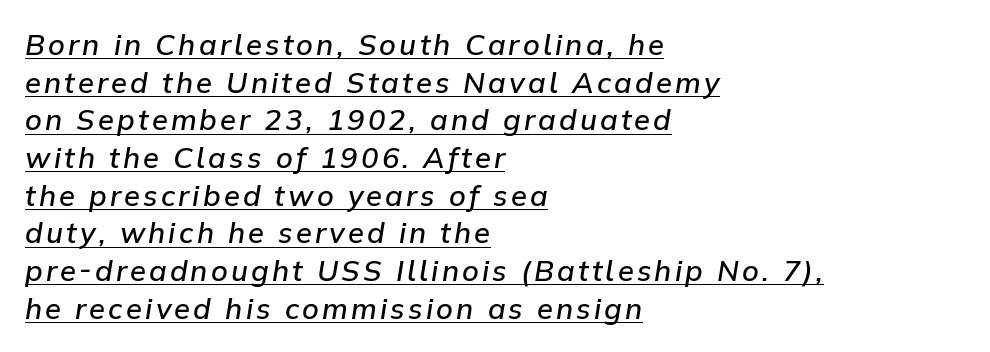
Q: Is the text bold? A: Semi-bold.
Q: Is the text italic (slanted)? A: Yes, it leans right by about 9 degrees.
Q: Is the text underlined? A: Yes.
Q: How is the paragraph aligned? A: Left-aligned.
Q: Is the spacing between lines tight, normal or loose? A: Normal.
Q: Width (condensed, normal, or wide)? A: Normal.
Q: Stroke contrast? A: Low.
Q: x-height? A: Medium.
Q: Monospaced? A: No.
